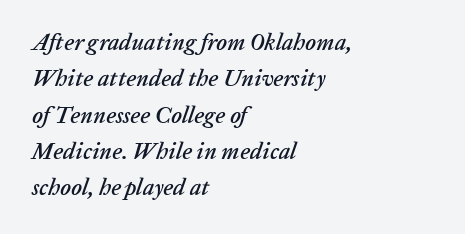
Q: Is the text italic (slanted)? A: Yes, it leans right by about 20 degrees.
Q: Is the text underlined? A: No.
Q: How is the paragraph aligned? A: Left-aligned.
Q: Is the spacing between letters normal or unusually wide? A: Normal.
Q: Is the spacing between lines tight, normal or loose? A: Normal.
